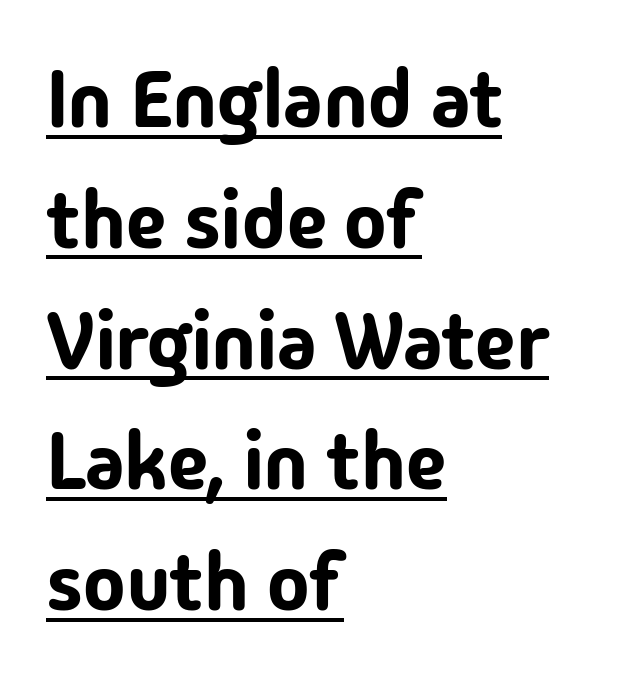
{"serif": "no", "italic": "no", "width": "normal", "stroke_contrast": "low", "x_height": "medium", "monospaced": "no", "underline": "yes", "align": "left", "line_spacing": "normal", "line_spacing_ratio": 1.51, "letter_spacing": "normal", "letter_spacing_em": 0.0, "glyph_px": 80}
